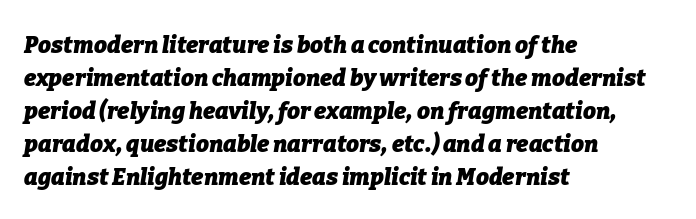
{"italic": "yes", "lean": "right", "slant_degrees": 9, "bold": "yes", "underline": "no", "align": "left", "line_spacing": "normal", "line_spacing_ratio": 1.44, "letter_spacing": "normal", "letter_spacing_em": 0.0, "glyph_px": 23}
